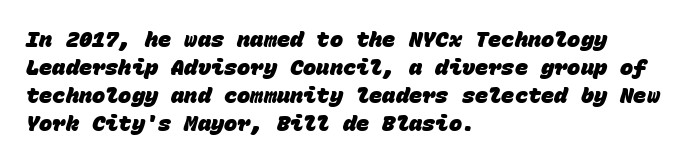
Q: Is the text bold? A: Yes.
Q: Is the text underlined? A: No.
Q: How is the paragraph aligned? A: Left-aligned.
Q: Is the spacing between letters normal or unusually wide? A: Normal.
Q: Is the spacing between lines tight, normal or loose? A: Normal.
